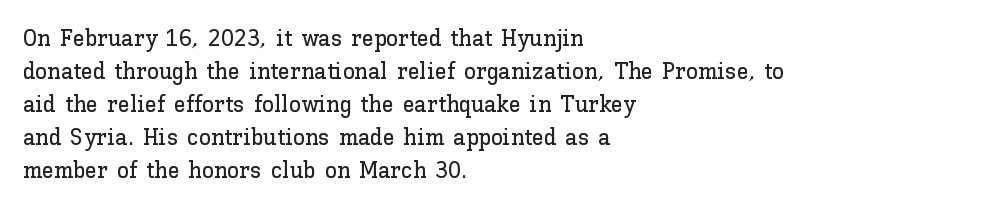
Q: Is the text italic (slanted)? A: No, it is upright.
Q: Is the text underlined? A: No.
Q: How is the paragraph aligned? A: Left-aligned.
Q: Is the spacing between letters normal or unusually wide? A: Normal.
Q: Is the spacing between lines tight, normal or loose? A: Normal.
